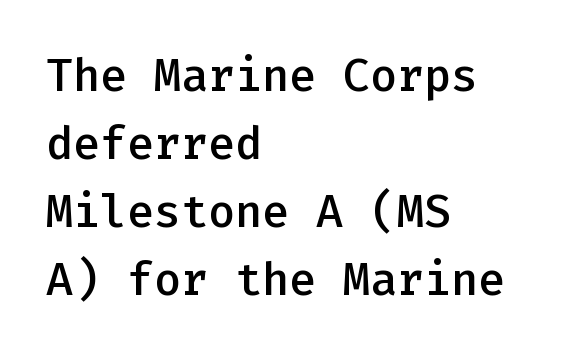
The rendering keeps characters at their native spacing. Students, observe: this is what conventionally led text looks like. Every stem runs plumb, perpendicular to the baseline. Looks like terminal output: every glyph gets an equal slot. A semibold gives these letters moderate extra thickness, short of bold.
